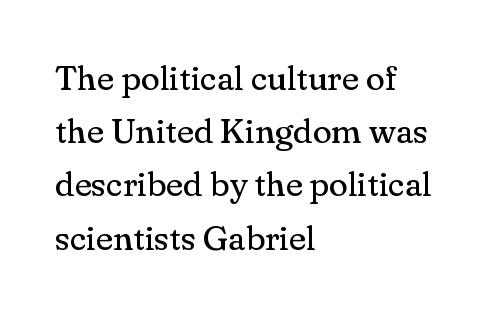
In terms of letterspacing, this is plain default setting. Stems and bowls with no extra thickness — not bold. This sample uses an upright cut, with every glyph sitting square on the baseline. The passage shown stacks its lines at a standard gap. Here the designer chose a conventional face with non-uniform glyph widths. Check where the strokes stop: tiny serifs finish them off.
